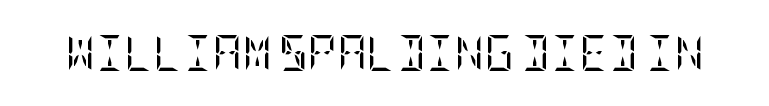
Q: Is the text bold? A: No.
Q: Is the text italic (slanted)? A: No, it is upright.
Q: Is the typeface a serif or a sans-serif typeface? A: Serif.
Q: Is the text underlined? A: No.
Q: Is the spacing between letters normal or unusually wide? A: Normal.
Q: Width (condensed, normal, or wide)? A: Condensed.
Q: Stroke contrast? A: Low.
Q: x-height? A: Large.
